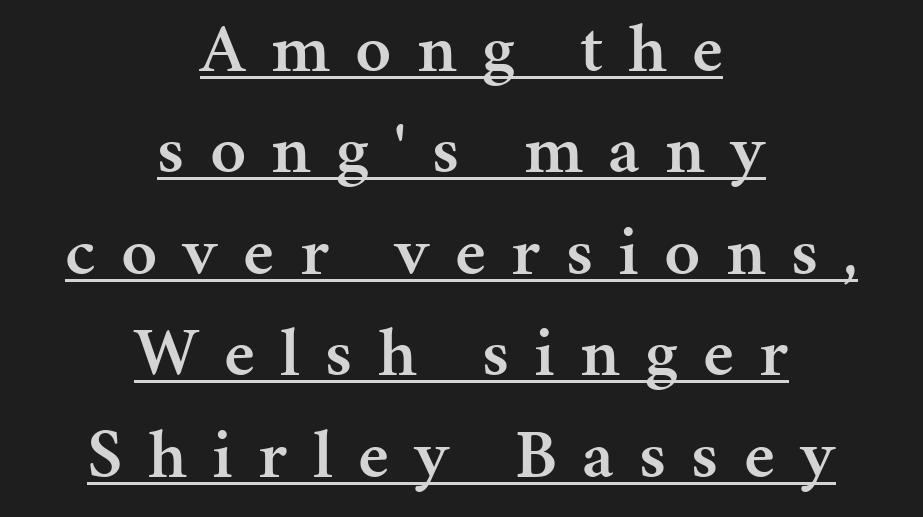
{"serif": "yes", "italic": "no", "bold": "semi", "weight": "semibold", "width": "normal", "stroke_contrast": "medium", "x_height": "medium", "monospaced": "no", "underline": "yes", "align": "center", "line_spacing": "normal", "line_spacing_ratio": 1.45, "letter_spacing": "wide", "letter_spacing_em": 0.36, "glyph_px": 70}
